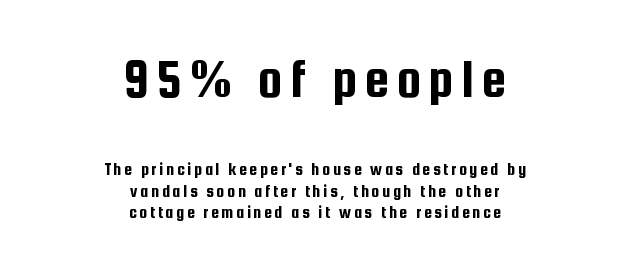
{"serif": "no", "italic": "no", "width": "condensed", "stroke_contrast": "low", "x_height": "medium", "monospaced": "no", "underline": "no", "align": "center", "line_spacing_ratio": 1.2, "larger_block": "first", "size_ratio": 3.06, "glyph_px": 55}
